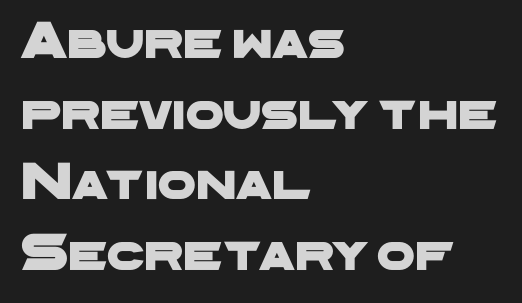
{"serif": "no", "width": "wide", "stroke_contrast": "low", "x_height": "medium", "monospaced": "no", "underline": "no", "align": "left", "line_spacing": "normal", "line_spacing_ratio": 1.31, "letter_spacing": "normal", "letter_spacing_em": 0.0, "glyph_px": 54}
